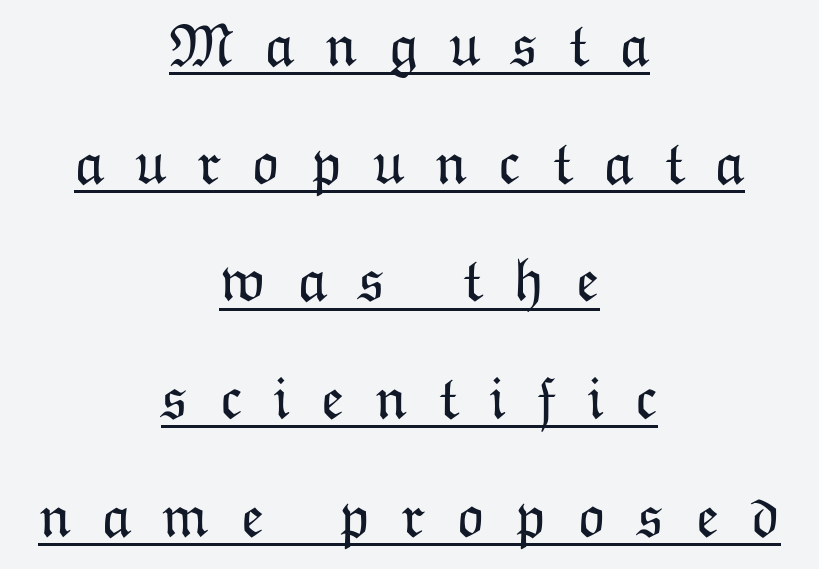
If you measured baseline to baseline, you'd find a long distance. Is this a heavy cut? Hardly; it is regular or lighter. Reading down the block, each line starts at a different indent, mirrored at its end. In terms of posture, this sample is upright.
